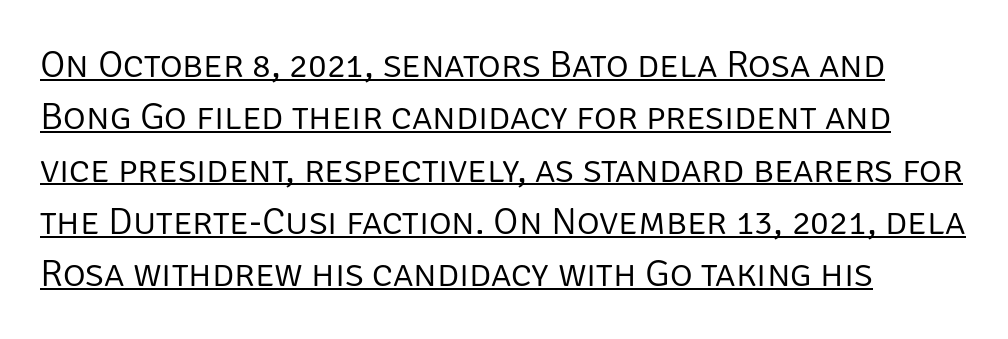
Q: Is the text bold? A: No.
Q: Is the text italic (slanted)? A: No, it is upright.
Q: Is the typeface a serif or a sans-serif typeface? A: Sans-serif.
Q: Is the text underlined? A: Yes.
Q: How is the paragraph aligned? A: Left-aligned.
Q: Is the spacing between letters normal or unusually wide? A: Normal.
Q: Is the spacing between lines tight, normal or loose? A: Normal.
Q: Width (condensed, normal, or wide)? A: Normal.
Q: Stroke contrast? A: Low.
Q: x-height? A: Large.
Q: Monospaced? A: No.
